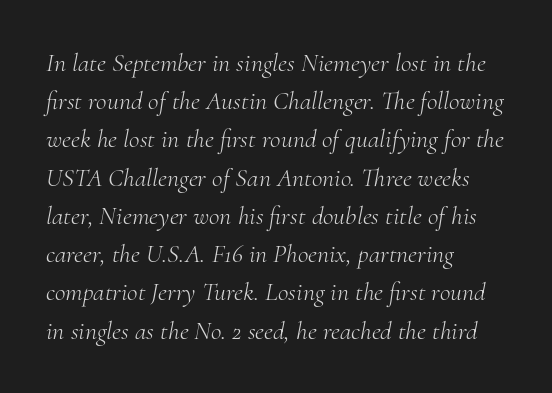
{"italic": "yes", "lean": "right", "slant_degrees": 10, "bold": "no", "underline": "no", "align": "left", "line_spacing": "normal", "line_spacing_ratio": 1.47, "letter_spacing": "normal", "letter_spacing_em": 0.0, "glyph_px": 26}
